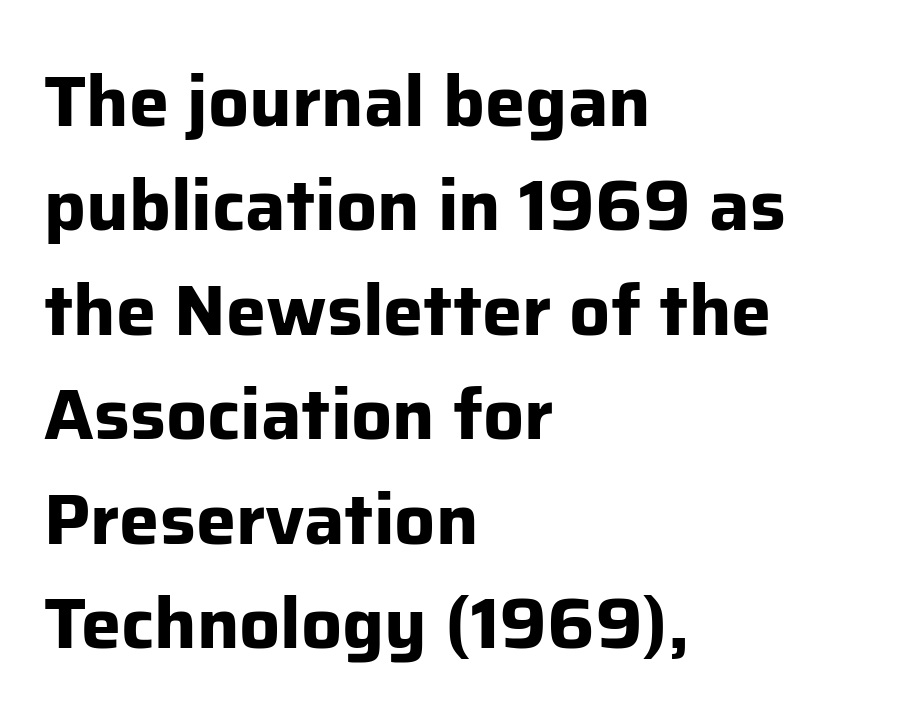
Q: Is the text bold? A: Yes.
Q: Is the text italic (slanted)? A: No, it is upright.
Q: Is the typeface a serif or a sans-serif typeface? A: Sans-serif.
Q: Is the text underlined? A: No.
Q: How is the paragraph aligned? A: Left-aligned.
Q: Is the spacing between letters normal or unusually wide? A: Normal.
Q: Is the spacing between lines tight, normal or loose? A: Normal.
Q: Width (condensed, normal, or wide)? A: Normal.
Q: Stroke contrast? A: Low.
Q: x-height? A: Medium.
Q: Monospaced? A: No.
